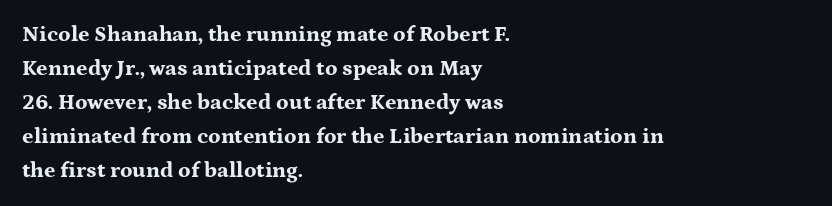
Underline: absent. Default kerning and tracking; the words read as compact shapes. Successive baselines arrive at the customary interval. You can tell it's not italic because the verticals are truly vertical. One-word summary of the alignment: left. These lines carry a lot of weight — the face is fully bold.
